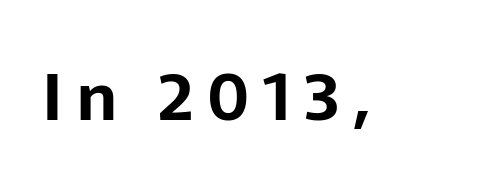
The image shows 66 px bold sans-serif type, upright; set unusually wide letter spacing (+0.2 em), not underlined; low stroke contrast and a medium x-height.
